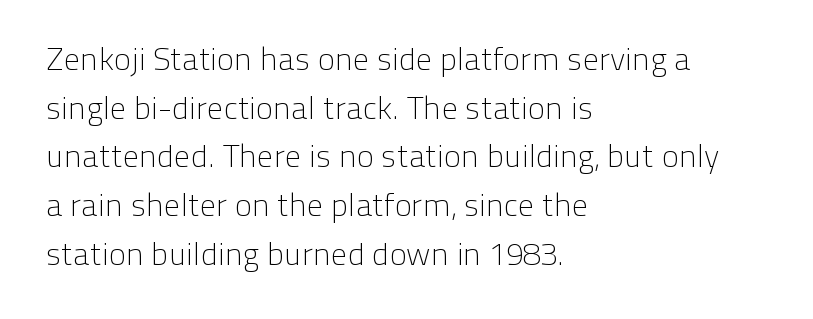
{"serif": "no", "italic": "no", "bold": "no", "weight": "light", "width": "normal", "stroke_contrast": "low", "x_height": "medium", "monospaced": "no", "underline": "no", "align": "left", "line_spacing": "normal", "line_spacing_ratio": 1.52, "letter_spacing": "normal", "letter_spacing_em": 0.0, "glyph_px": 32}
